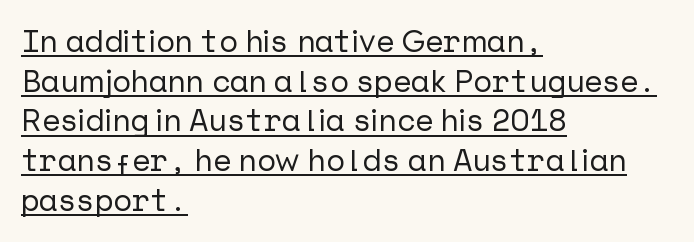
The image shows 31 px sans-serif type, upright; set left-aligned, normal line spacing (1.28x), normal letter spacing, underlined; low stroke contrast and a medium x-height.
